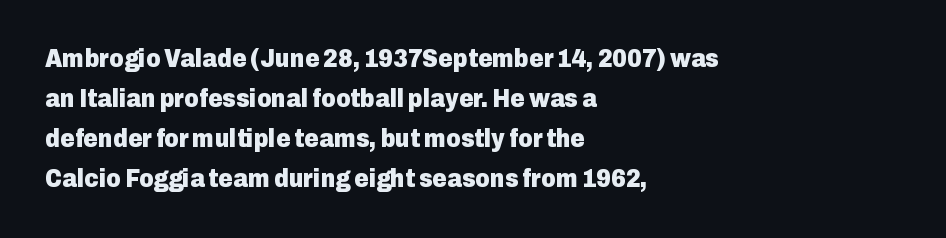
The image shows 25 px bold type, upright; set left-aligned, normal line spacing (1.6x), normal letter spacing, not underlined.
